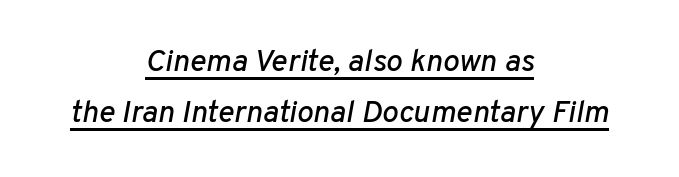
The image shows 31 px text type, italic (leaning right); set centered, normal line spacing (1.63x), normal letter spacing, underlined; low stroke contrast and a medium x-height.
